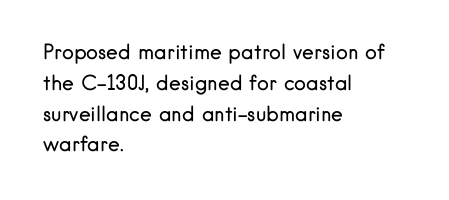
The image shows 20 px text type, upright; set left-aligned, normal line spacing (1.54x), normal letter spacing, not underlined.
